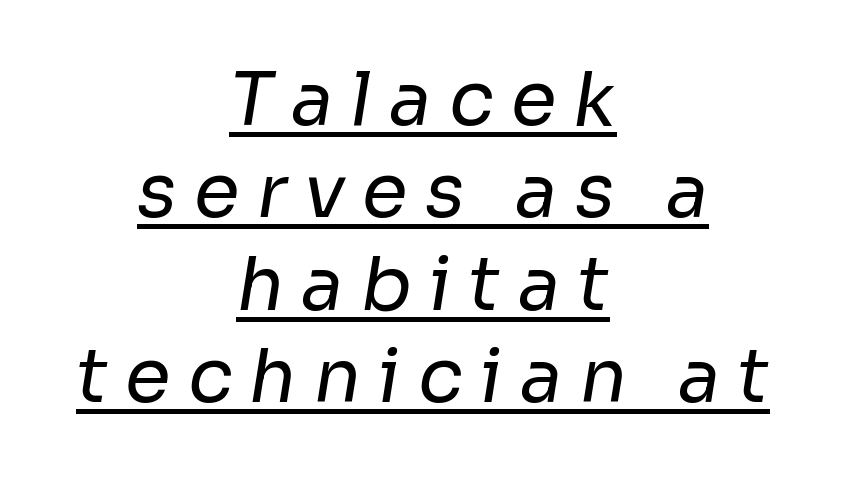
Q: Is the text bold? A: No.
Q: Is the typeface a serif or a sans-serif typeface? A: Sans-serif.
Q: Is the text underlined? A: Yes.
Q: How is the paragraph aligned? A: Centered.
Q: Is the spacing between letters normal or unusually wide? A: Unusually wide.
Q: Is the spacing between lines tight, normal or loose? A: Normal.
Q: Width (condensed, normal, or wide)? A: Normal.
Q: Stroke contrast? A: Low.
Q: x-height? A: Medium.
Q: Monospaced? A: No.
